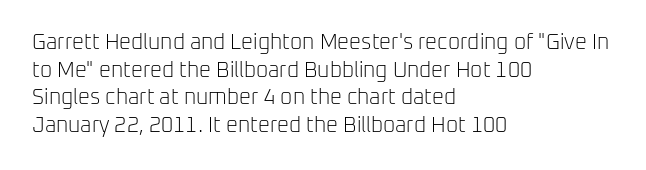
Q: Is the text bold? A: No.
Q: Is the text italic (slanted)? A: No, it is upright.
Q: Is the text underlined? A: No.
Q: How is the paragraph aligned? A: Left-aligned.
Q: Is the spacing between letters normal or unusually wide? A: Normal.
Q: Is the spacing between lines tight, normal or loose? A: Normal.
